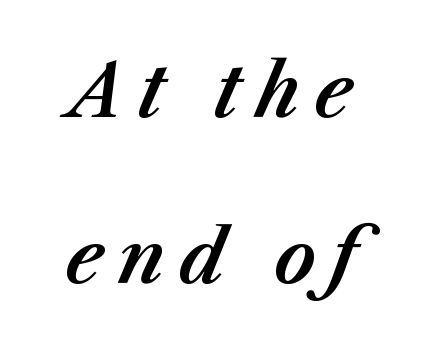
Interline gaps are noticeably wide in this sample. The lettering tilts uniformly, giving the passage an italic look. Is this a fixed-width face? No — the glyphs have proportional, varying widths. Decoration check: the copy has no underline.
